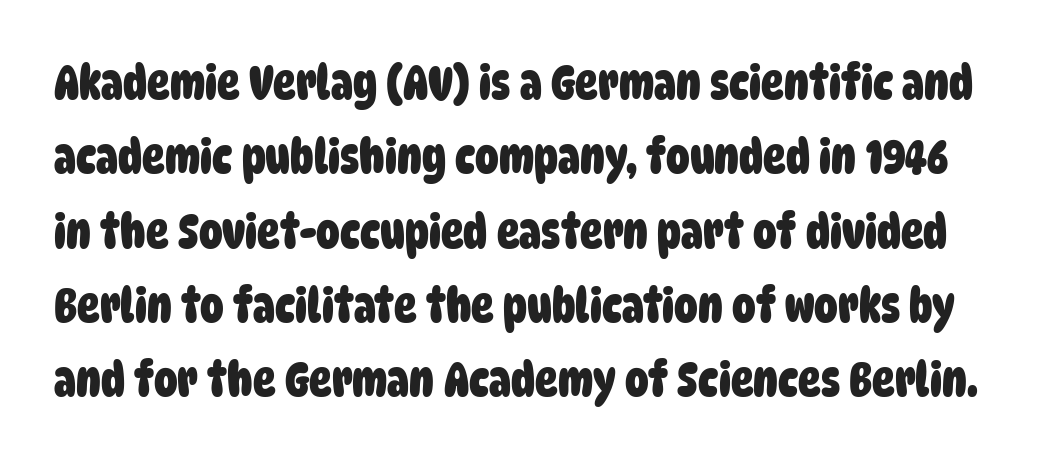
Q: Is the text bold? A: Yes.
Q: Is the typeface a serif or a sans-serif typeface? A: Sans-serif.
Q: Is the text underlined? A: No.
Q: Is the spacing between letters normal or unusually wide? A: Normal.
Q: Is the spacing between lines tight, normal or loose? A: Normal.
Q: Width (condensed, normal, or wide)? A: Condensed.
Q: Stroke contrast? A: Low.
Q: x-height? A: Large.
Q: Monospaced? A: No.
